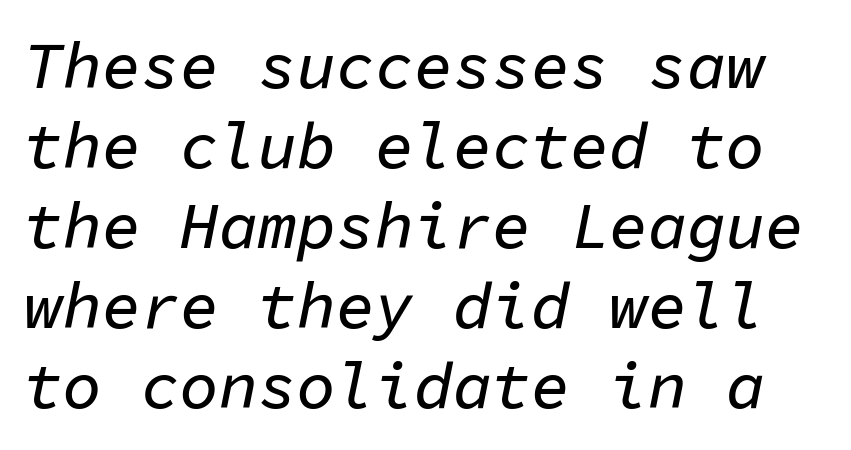
Q: Is the text italic (slanted)? A: Yes, it leans right by about 11 degrees.
Q: Is the text underlined? A: No.
Q: Is the spacing between letters normal or unusually wide? A: Normal.
Q: Width (condensed, normal, or wide)? A: Normal.
Q: Stroke contrast? A: Low.
Q: x-height? A: Medium.
Q: Monospaced? A: Yes.
